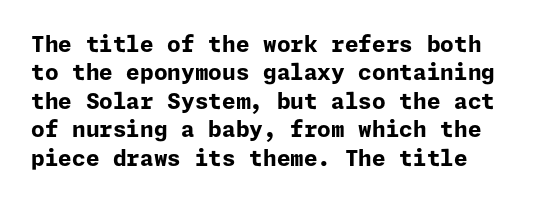
Q: Is the text bold? A: Yes.
Q: Is the text italic (slanted)? A: No, it is upright.
Q: Is the text underlined? A: No.
Q: Is the spacing between letters normal or unusually wide? A: Normal.
Q: Is the spacing between lines tight, normal or loose? A: Normal.
